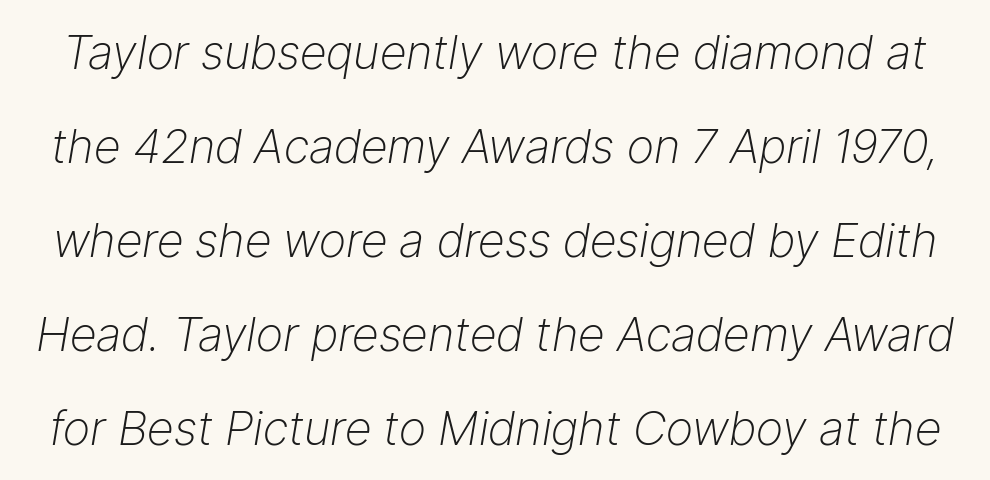
Q: Is the text bold? A: No.
Q: Is the text italic (slanted)? A: Yes, it leans right by about 9 degrees.
Q: Is the text underlined? A: No.
Q: Is the spacing between letters normal or unusually wide? A: Normal.
Q: Is the spacing between lines tight, normal or loose? A: Loose.
Q: Width (condensed, normal, or wide)? A: Normal.
Q: Stroke contrast? A: Low.
Q: x-height? A: Medium.
Q: Monospaced? A: No.
